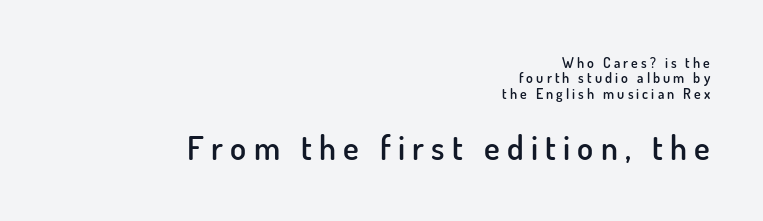
The image shows 33 px semibold sans-serif type, upright; set right-aligned, tight line spacing (1.1x), unusually wide letter spacing (+0.22 em), not underlined; the second (bottom) block is 2.36x larger; low stroke contrast and a small x-height.
